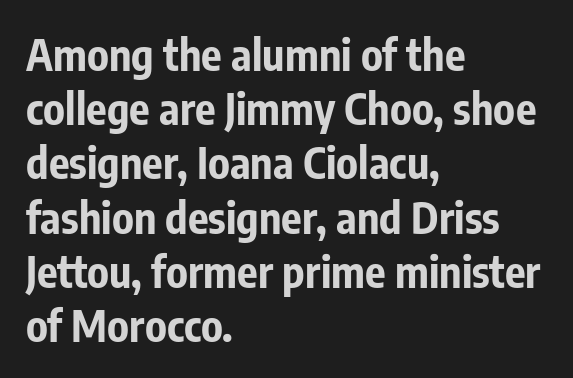
Notice how descenders clear the ascenders below comfortably — that's standard leading. Every character sits straight up, as roman type does. Proportional: the letters do not fall into vertical columns. These lines keep a tight, regular rhythm from letter to letter. Layout note: lines flush left.
